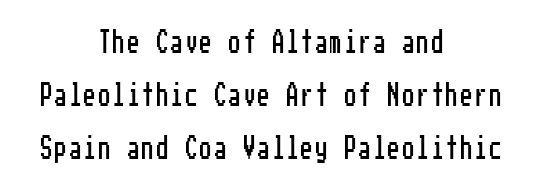
Quick note: not italic, upright. This block would shrink considerably if given ordinary leading; it's expanded now. Which margin do the lines hug? Neither — every line sits in the middle. Honestly, there is no underline to notice here at all.
